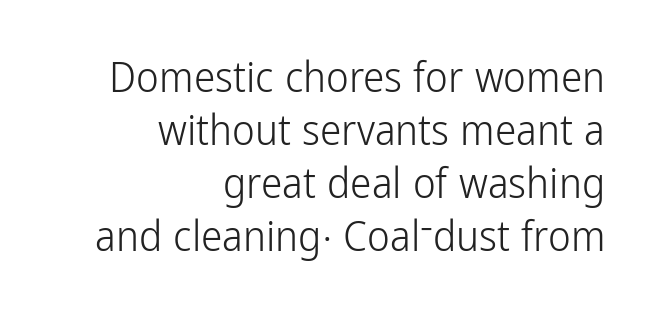
Q: Is the text bold? A: No.
Q: Is the text italic (slanted)? A: No, it is upright.
Q: Is the typeface a serif or a sans-serif typeface? A: Sans-serif.
Q: Is the text underlined? A: No.
Q: How is the paragraph aligned? A: Right-aligned.
Q: Is the spacing between letters normal or unusually wide? A: Normal.
Q: Width (condensed, normal, or wide)? A: Condensed.
Q: Stroke contrast? A: Low.
Q: x-height? A: Medium.
Q: Monospaced? A: No.
